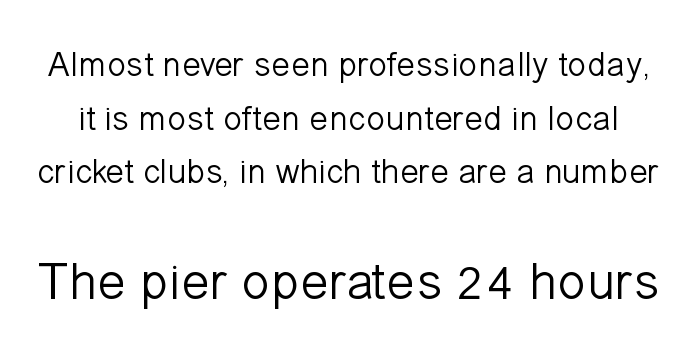
{"serif": "no", "italic": "no", "bold": "no", "weight": "light", "width": "normal", "stroke_contrast": "low", "x_height": "medium", "monospaced": "no", "underline": "no", "line_spacing": "normal", "line_spacing_ratio": 1.53, "letter_spacing": "normal", "letter_spacing_em": 0.0, "larger_block": "second", "size_ratio": 1.51, "glyph_px": 53}
